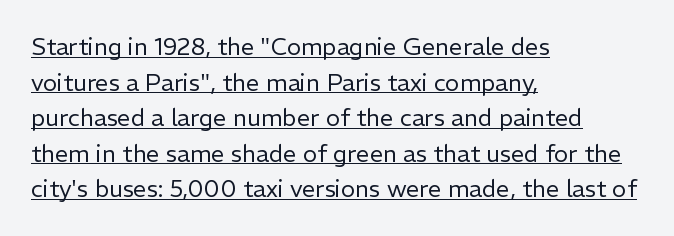
The image shows 24 px text type, upright; set left-aligned, normal line spacing (1.48x), normal letter spacing, underlined.
